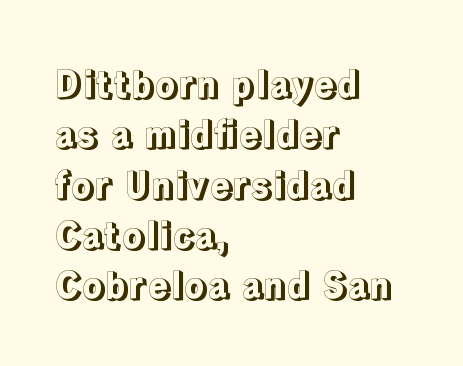
The image shows 37 px text type, upright; set left-aligned, normal line spacing (1.36x), normal letter spacing, not underlined; a medium x-height.
